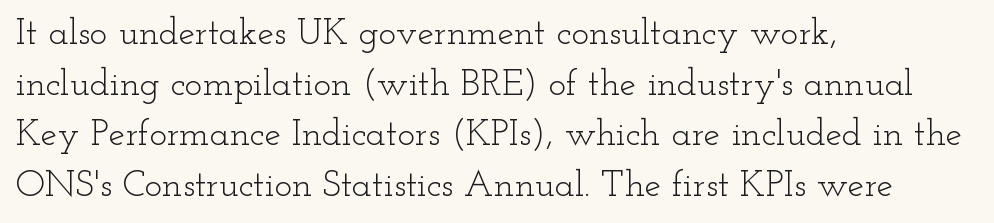
Q: Is the text bold? A: No.
Q: Is the text italic (slanted)? A: No, it is upright.
Q: Is the typeface a serif or a sans-serif typeface? A: Serif.
Q: Is the text underlined? A: No.
Q: How is the paragraph aligned? A: Left-aligned.
Q: Is the spacing between letters normal or unusually wide? A: Normal.
Q: Is the spacing between lines tight, normal or loose? A: Normal.
Q: Width (condensed, normal, or wide)? A: Wide.
Q: Stroke contrast? A: Low.
Q: x-height? A: Small.
Q: Monospaced? A: No.
